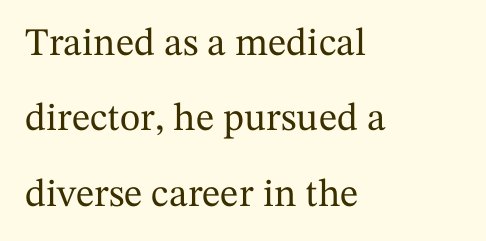
Q: Is the text italic (slanted)? A: No, it is upright.
Q: Is the typeface a serif or a sans-serif typeface? A: Serif.
Q: Is the text underlined? A: No.
Q: How is the paragraph aligned? A: Left-aligned.
Q: Is the spacing between letters normal or unusually wide? A: Normal.
Q: Is the spacing between lines tight, normal or loose? A: Loose.
Q: Width (condensed, normal, or wide)? A: Normal.
Q: Stroke contrast? A: Medium.
Q: x-height? A: Medium.
Q: Monospaced? A: No.
